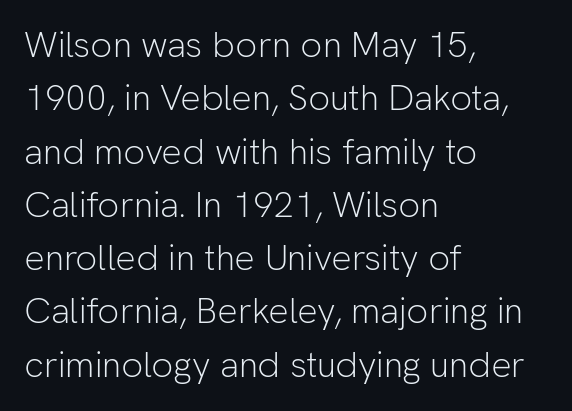
The image shows 36 px light sans-serif type, upright; set left-aligned, normal line spacing (1.48x), normal letter spacing, not underlined; low stroke contrast and a medium x-height.
